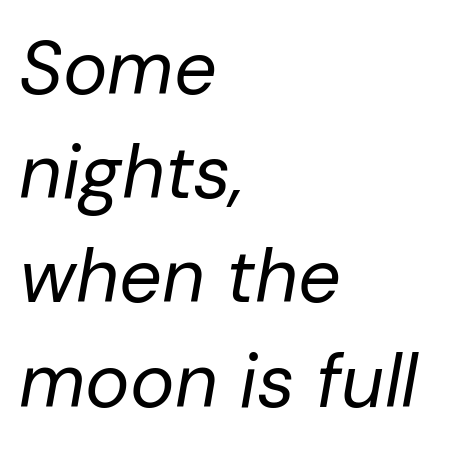
The rendering keeps characters at their native spacing. Plain, unruled lines of type. Spacing verdict: proportional, widths tailored to each character. Is the stroke heavy? The answer is a plain regular-or-lighter.
